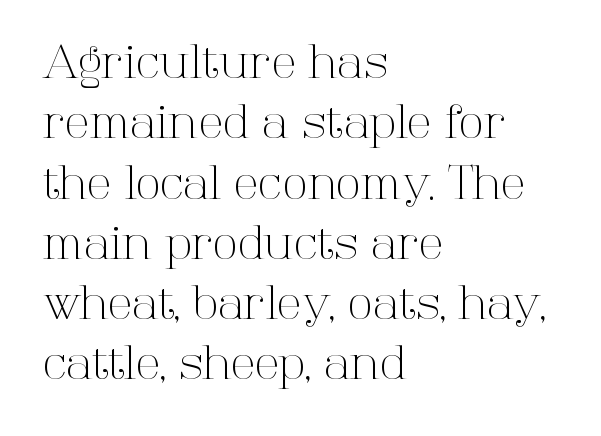
Q: Is the text bold? A: No.
Q: Is the text italic (slanted)? A: No, it is upright.
Q: Is the typeface a serif or a sans-serif typeface? A: Serif.
Q: Is the text underlined? A: No.
Q: How is the paragraph aligned? A: Left-aligned.
Q: Is the spacing between letters normal or unusually wide? A: Normal.
Q: Is the spacing between lines tight, normal or loose? A: Normal.
Q: Width (condensed, normal, or wide)? A: Normal.
Q: Stroke contrast? A: High.
Q: x-height? A: Medium.
Q: Monospaced? A: No.
